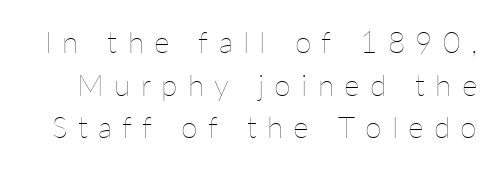
Q: Is the text bold? A: No.
Q: Is the text italic (slanted)? A: No, it is upright.
Q: Is the text underlined? A: No.
Q: Is the spacing between letters normal or unusually wide? A: Unusually wide.
Q: Is the spacing between lines tight, normal or loose? A: Normal.
Q: Width (condensed, normal, or wide)? A: Normal.
Q: Stroke contrast? A: Low.
Q: x-height? A: Medium.
Q: Monospaced? A: No.
